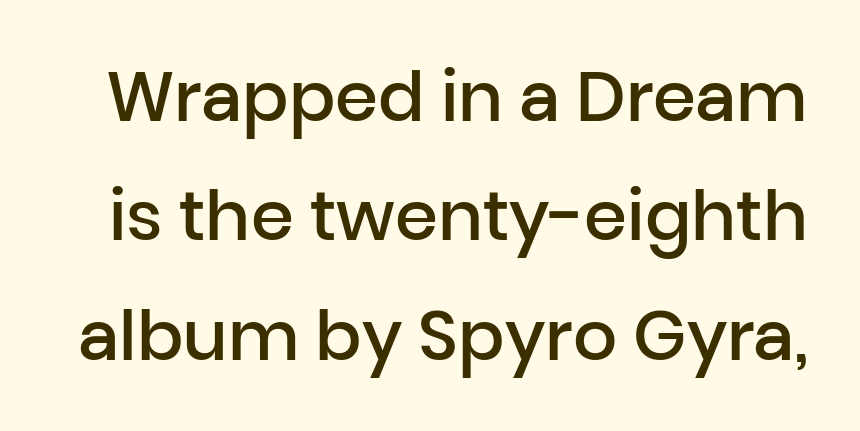
Each letter keeps its own natural width here, so spacing adapts to shape. Regarding serifs, this sample does without them. Typographic density is moderately raised because the face is semibold. The type is set solid horizontally, with unmodified tracking. Underline: absent.
